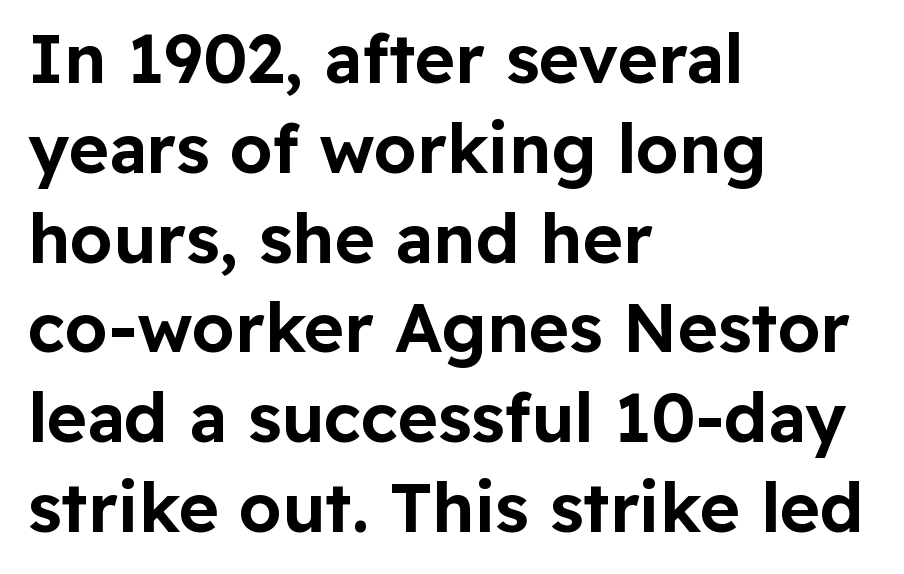
{"serif": "no", "italic": "no", "width": "normal", "stroke_contrast": "low", "x_height": "medium", "monospaced": "no", "underline": "no", "align": "left", "line_spacing": "normal", "line_spacing_ratio": 1.32, "letter_spacing": "normal", "letter_spacing_em": 0.0, "glyph_px": 68}
